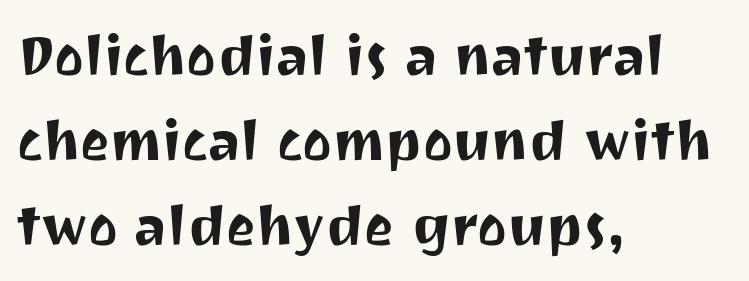
Q: Is the text italic (slanted)? A: No, it is upright.
Q: Is the typeface a serif or a sans-serif typeface? A: Sans-serif.
Q: Is the text underlined? A: No.
Q: How is the paragraph aligned? A: Left-aligned.
Q: Is the spacing between letters normal or unusually wide? A: Normal.
Q: Is the spacing between lines tight, normal or loose? A: Normal.
Q: Width (condensed, normal, or wide)? A: Normal.
Q: Stroke contrast? A: Medium.
Q: x-height? A: Medium.
Q: Monospaced? A: No.
